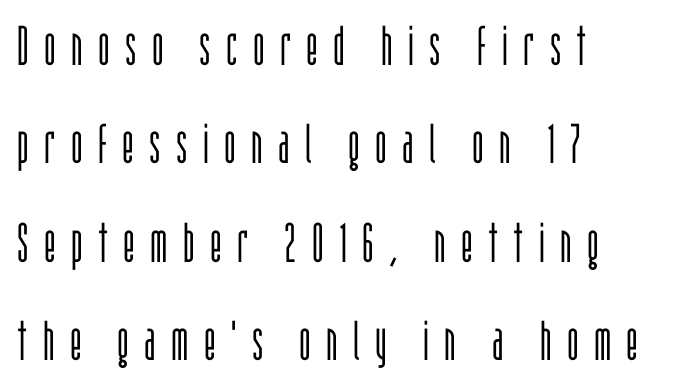
The image shows 55 px light, condensed sans-serif type, upright; set left-aligned, line spacing 1.79x, unusually wide letter spacing (+0.28 em), not underlined; low stroke contrast and a large x-height.
